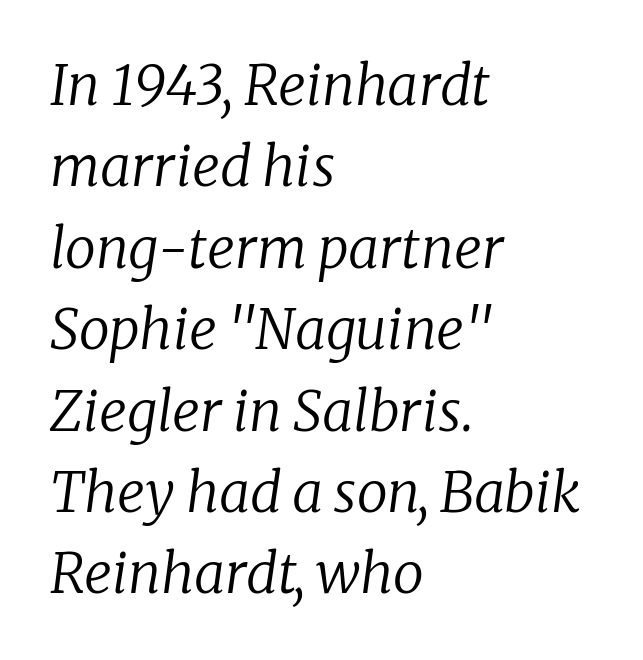
The image shows 55 px regular-weight serif type, italic (leaning right); set left-aligned, normal line spacing (1.48x), normal letter spacing, not underlined; low stroke contrast and a medium x-height.
